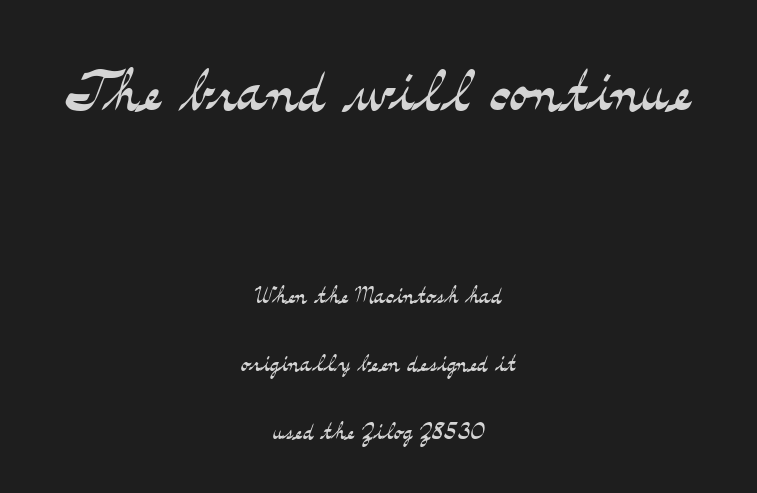
The image shows 78 px light, wide serif type; set centered, loose line spacing (2.19x), normal letter spacing, not underlined; the first (top) block is 2.52x larger; medium stroke contrast and a small x-height.
